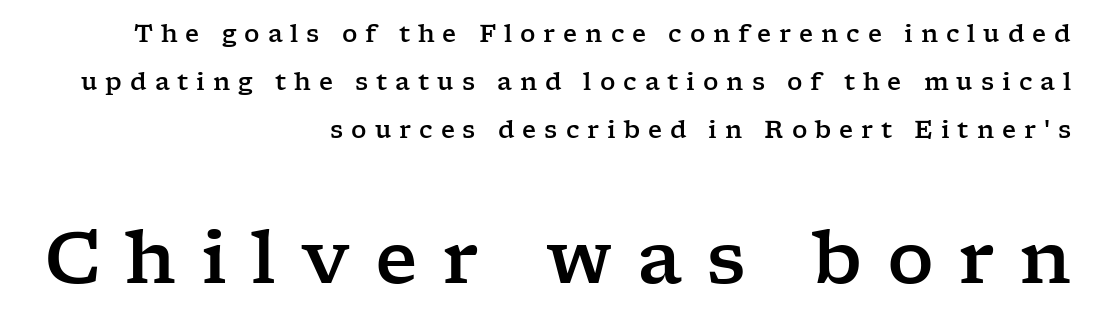
Q: Is the text italic (slanted)? A: No, it is upright.
Q: Is the typeface a serif or a sans-serif typeface? A: Serif.
Q: Is the text underlined? A: No.
Q: How is the paragraph aligned? A: Right-aligned.
Q: Is the spacing between letters normal or unusually wide? A: Unusually wide.
Q: Is the spacing between lines tight, normal or loose? A: Loose.
Q: Which block of text is set in a larger size, the first (top) or the second (bottom)? A: The second (bottom) one.
Q: Width (condensed, normal, or wide)? A: Wide.
Q: Stroke contrast? A: Low.
Q: x-height? A: Medium.
Q: Monospaced? A: No.
